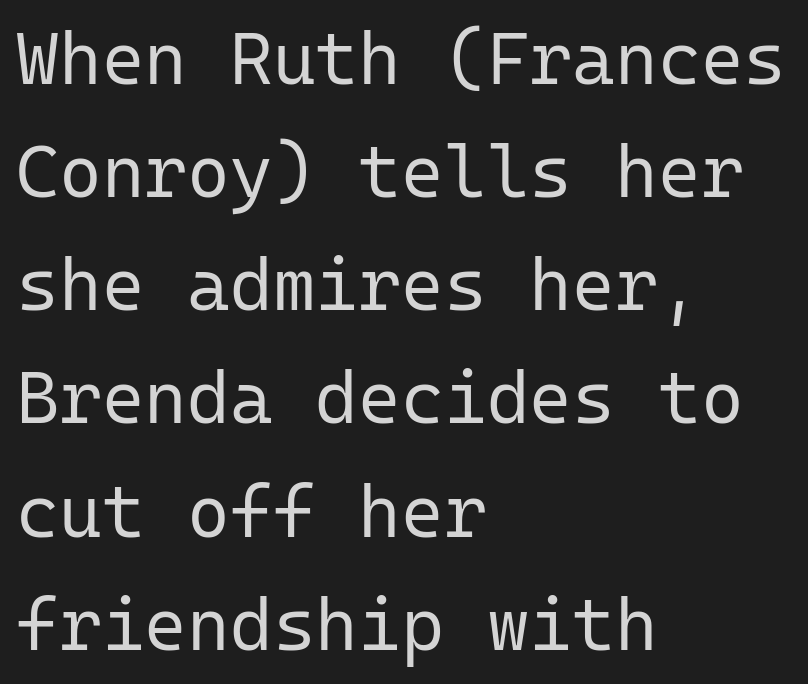
Q: Is the text bold? A: No.
Q: Is the text italic (slanted)? A: No, it is upright.
Q: Is the typeface a serif or a sans-serif typeface? A: Sans-serif.
Q: Is the text underlined? A: No.
Q: How is the paragraph aligned? A: Left-aligned.
Q: Is the spacing between letters normal or unusually wide? A: Normal.
Q: Is the spacing between lines tight, normal or loose? A: Normal.
Q: Width (condensed, normal, or wide)? A: Normal.
Q: Stroke contrast? A: Low.
Q: x-height? A: Medium.
Q: Monospaced? A: Yes.
